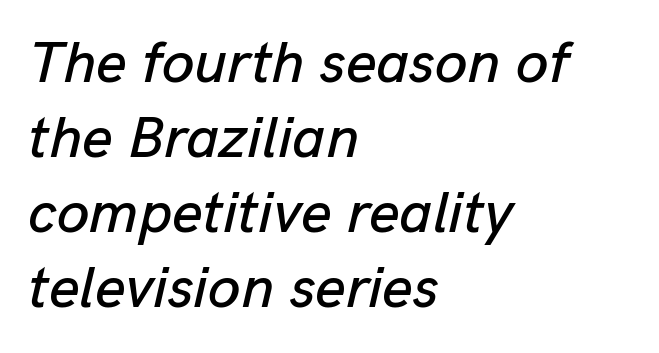
Q: Is the text italic (slanted)? A: Yes, it leans right by about 13 degrees.
Q: Is the text underlined? A: No.
Q: How is the paragraph aligned? A: Left-aligned.
Q: Is the spacing between letters normal or unusually wide? A: Normal.
Q: Is the spacing between lines tight, normal or loose? A: Normal.
Q: Width (condensed, normal, or wide)? A: Normal.
Q: Stroke contrast? A: Low.
Q: x-height? A: Medium.
Q: Monospaced? A: No.
